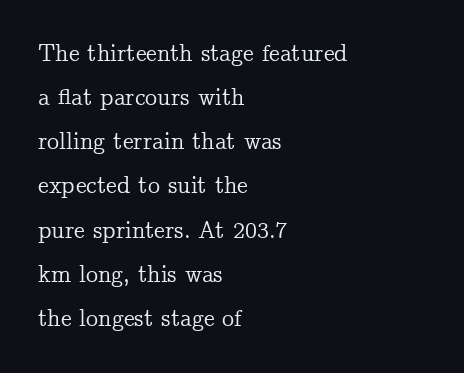
{"italic": "no", "underline": "no", "align": "left", "line_spacing_ratio": 1.84, "letter_spacing": "normal", "letter_spacing_em": 0.0, "glyph_px": 24}
